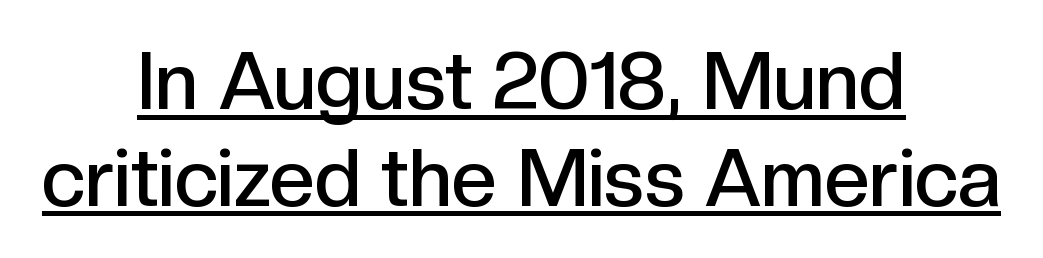
Q: Is the text bold? A: Semi-bold.
Q: Is the text italic (slanted)? A: No, it is upright.
Q: Is the typeface a serif or a sans-serif typeface? A: Sans-serif.
Q: Is the text underlined? A: Yes.
Q: How is the paragraph aligned? A: Centered.
Q: Is the spacing between letters normal or unusually wide? A: Normal.
Q: Width (condensed, normal, or wide)? A: Normal.
Q: x-height? A: Medium.
Q: Monospaced? A: No.
